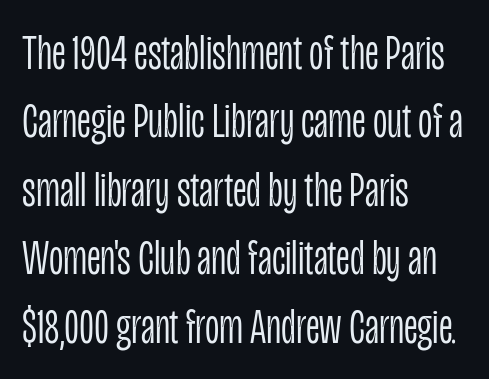
{"serif": "no", "italic": "no", "bold": "no", "weight": "light", "width": "condensed", "stroke_contrast": "low", "x_height": "large", "monospaced": "no", "underline": "no", "align": "left", "line_spacing": "normal", "line_spacing_ratio": 1.37, "letter_spacing": "normal", "letter_spacing_em": 0.0, "glyph_px": 50}
